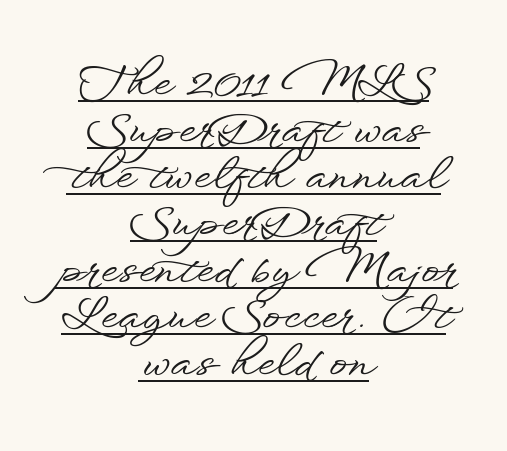
{"serif": "no", "width": "wide", "stroke_contrast": "low", "x_height": "small", "monospaced": "no", "underline": "yes", "align": "center", "line_spacing": "tight", "line_spacing_ratio": 1.06, "letter_spacing": "normal", "letter_spacing_em": 0.0, "glyph_px": 44}
